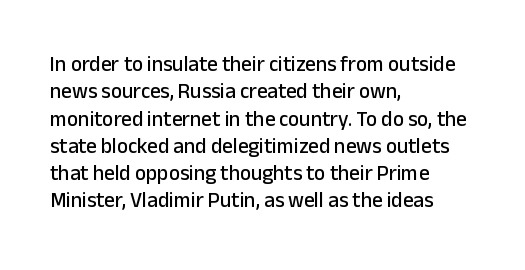
{"italic": "no", "underline": "no", "align": "left", "line_spacing": "normal", "line_spacing_ratio": 1.3, "letter_spacing": "normal", "letter_spacing_em": 0.0, "glyph_px": 21}
